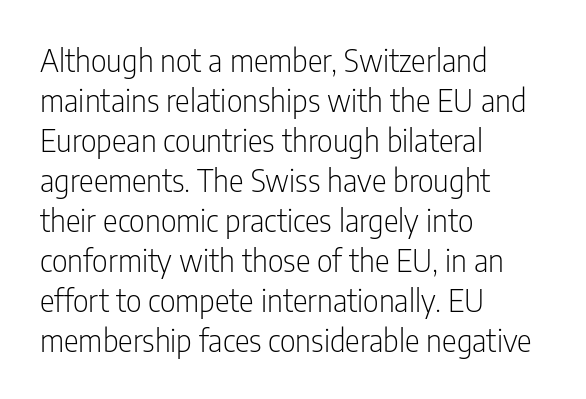
Q: Is the text bold? A: No.
Q: Is the text italic (slanted)? A: No, it is upright.
Q: Is the typeface a serif or a sans-serif typeface? A: Sans-serif.
Q: Is the text underlined? A: No.
Q: How is the paragraph aligned? A: Left-aligned.
Q: Is the spacing between letters normal or unusually wide? A: Normal.
Q: Is the spacing between lines tight, normal or loose? A: Normal.
Q: Width (condensed, normal, or wide)? A: Condensed.
Q: Stroke contrast? A: Low.
Q: x-height? A: Medium.
Q: Monospaced? A: No.
